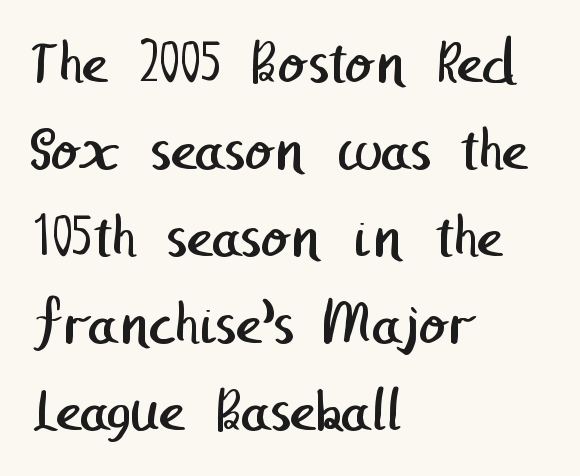
The gaps between neighbouring characters are ordinary and unremarkable. Nobody drew a line under any word here. This block has exactly the height ordinary leading produces. Observe the absence of serifs on each vertical stroke in this sample.
